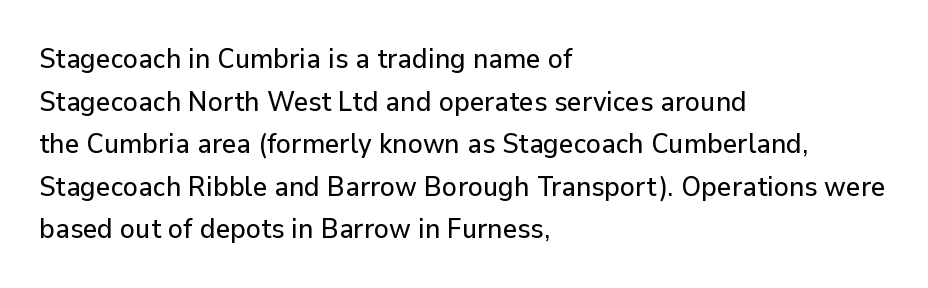
Think of a printed novel: that variable character pitch is what you see here. A typesetter would label this face a sans. The paragraph has a hard left edge and a soft right edge. The font's upright variant was chosen for this text. Inter-character spacing is left at the font's built-in metrics.
